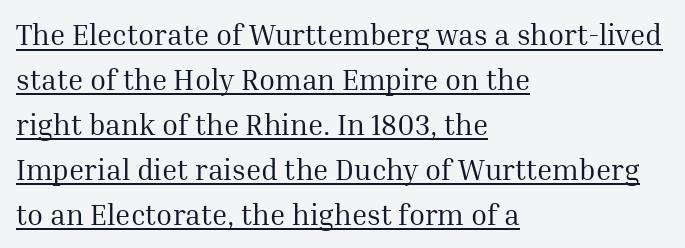
The image shows 29 px regular-weight serif type, upright; set left-aligned, normal line spacing (1.55x), normal letter spacing, underlined; medium stroke contrast and a medium x-height.
